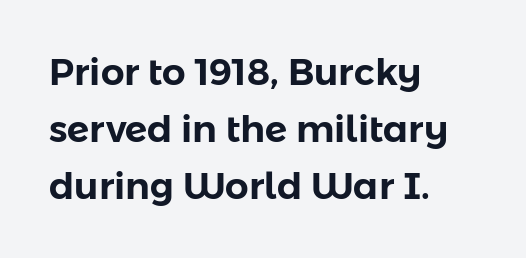
Q: Is the text italic (slanted)? A: No, it is upright.
Q: Is the typeface a serif or a sans-serif typeface? A: Sans-serif.
Q: Is the text underlined? A: No.
Q: How is the paragraph aligned? A: Left-aligned.
Q: Is the spacing between letters normal or unusually wide? A: Normal.
Q: Is the spacing between lines tight, normal or loose? A: Normal.
Q: Width (condensed, normal, or wide)? A: Normal.
Q: Stroke contrast? A: Low.
Q: x-height? A: Medium.
Q: Monospaced? A: No.
